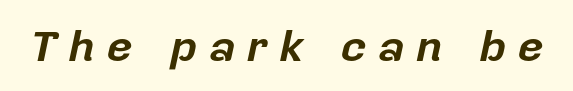
Only glyphs here, with clear space below each row. An italicized treatment has been applied to the whole sample. Look at the tracking — it's clearly loosened, letters drifting apart. Spacing verdict: proportional, widths tailored to each character. Emphasis by weight is at full strength: bold.
